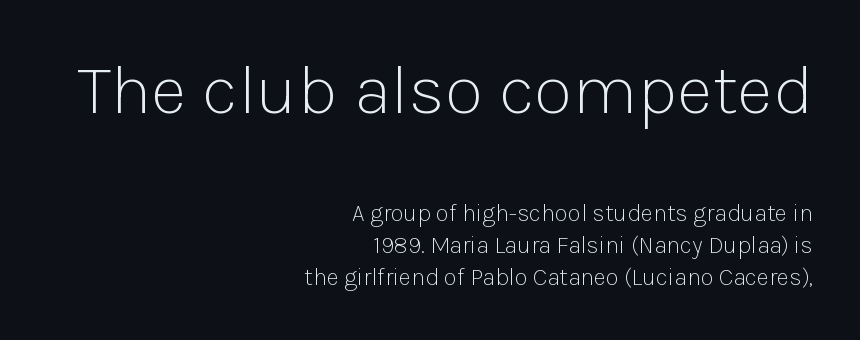
Q: Is the text bold? A: No.
Q: Is the text italic (slanted)? A: No, it is upright.
Q: Is the typeface a serif or a sans-serif typeface? A: Sans-serif.
Q: Is the text underlined? A: No.
Q: How is the paragraph aligned? A: Right-aligned.
Q: Is the spacing between letters normal or unusually wide? A: Normal.
Q: Is the spacing between lines tight, normal or loose? A: Normal.
Q: Which block of text is set in a larger size, the first (top) or the second (bottom)? A: The first (top) one.
Q: Width (condensed, normal, or wide)? A: Normal.
Q: Stroke contrast? A: Low.
Q: x-height? A: Medium.
Q: Monospaced? A: No.
